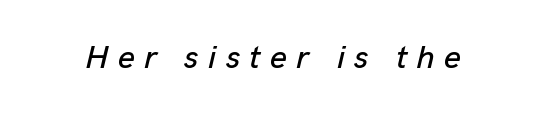
{"italic": "yes", "lean": "right", "slant_degrees": 13, "width": "normal", "stroke_contrast": "low", "x_height": "medium", "monospaced": "no", "underline": "no", "letter_spacing": "wide", "letter_spacing_em": 0.28, "glyph_px": 33}
